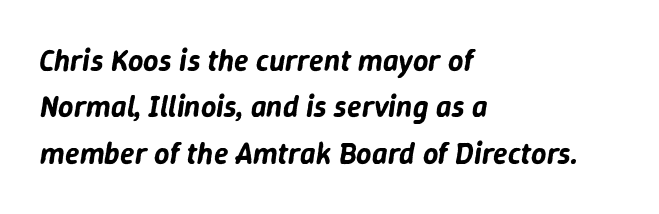
Inter-character spacing is left at the font's built-in metrics. Line beginnings align vertically; line endings do not. Leading matches the norm, producing a regular column. The letters advance in unequal steps, a hallmark of proportional type. Descender tails drop into unmarked territory.
